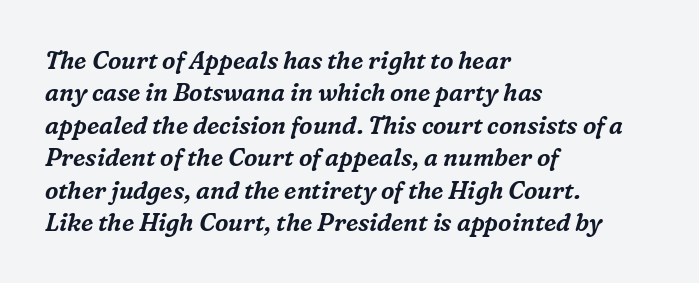
Honestly, the row spacing looks completely unremarkable. The face used here has a pronounced slope to its letters. Short and long lines alike share a common starting point at left. Characters follow at the spacing the type designer built in.
